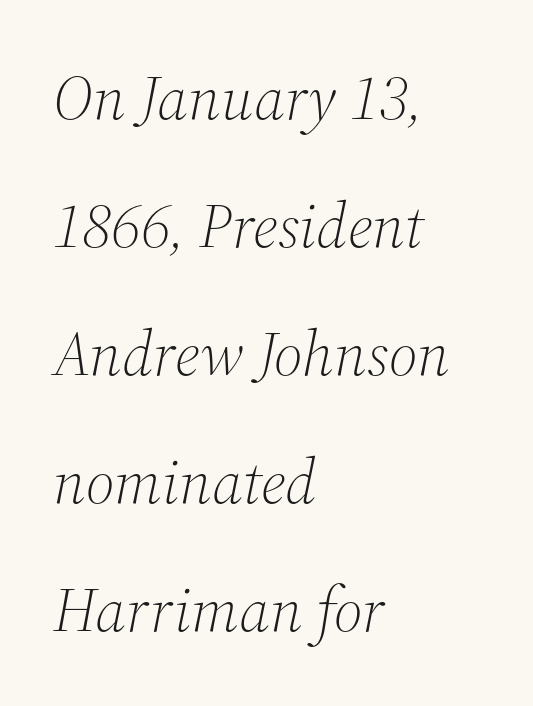
Note the varied advance widths — an 'i' is clearly narrower than an 'm'. The lines are spread far apart with generous leading. The letters carry serifs — small finishing strokes at the ends of their stems. Decoration check: the copy has no underline.
